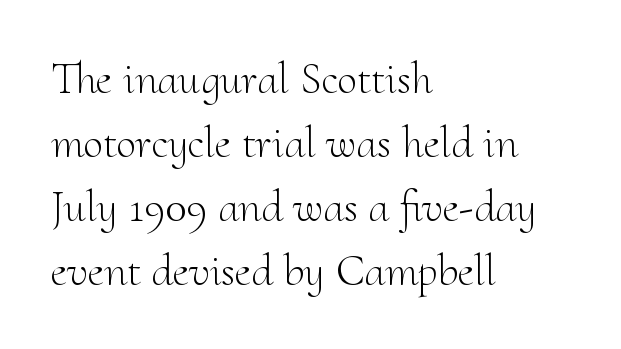
Students, note that the glyphs here touch the page at normal intervals. In terms of letterform style, serifs are clearly present. Every character sits straight up, as roman type does. No letter is thick-stroked: the sample isn't bold. Here the designer chose a conventional face with non-uniform glyph widths.
